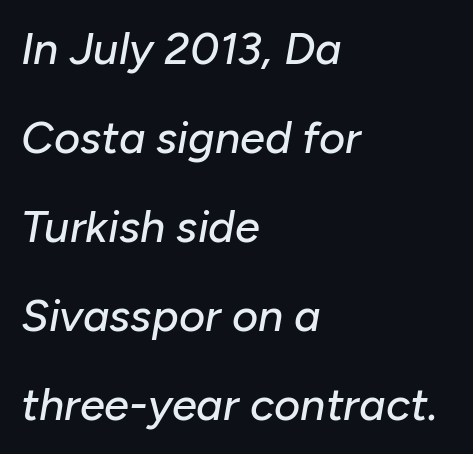
Q: Is the text italic (slanted)? A: Yes, it leans right by about 10 degrees.
Q: Is the text underlined? A: No.
Q: How is the paragraph aligned? A: Left-aligned.
Q: Is the spacing between letters normal or unusually wide? A: Normal.
Q: Is the spacing between lines tight, normal or loose? A: Loose.
Q: Width (condensed, normal, or wide)? A: Normal.
Q: Stroke contrast? A: Low.
Q: x-height? A: Medium.
Q: Monospaced? A: No.
